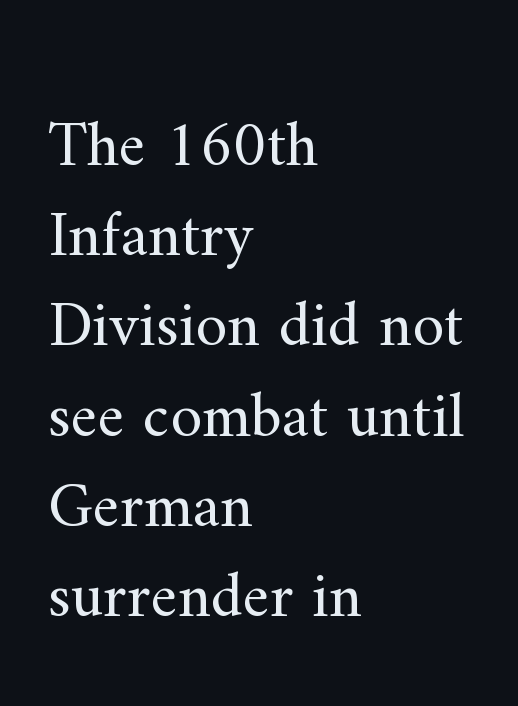
A clean baseline with only descenders dipping below it. Reading down the block, your eye returns to a fixed left position each line. The face used here is proportionally spaced, like ordinary book or web type. The specimen reads as upright at a glance.
